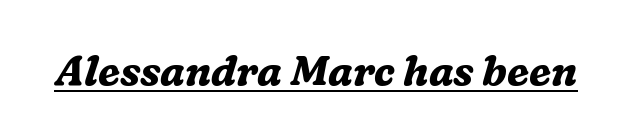
The image shows 41 px bold serif type, italic (leaning right); set normal letter spacing, underlined; medium stroke contrast and a medium x-height.
